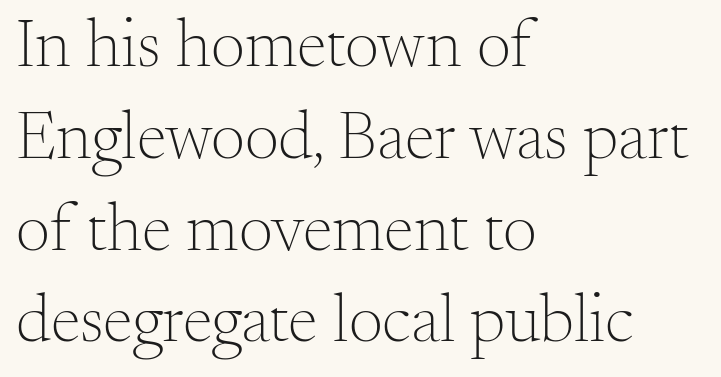
Q: Is the text bold? A: No.
Q: Is the text italic (slanted)? A: No, it is upright.
Q: Is the typeface a serif or a sans-serif typeface? A: Serif.
Q: Is the text underlined? A: No.
Q: How is the paragraph aligned? A: Left-aligned.
Q: Is the spacing between letters normal or unusually wide? A: Normal.
Q: Is the spacing between lines tight, normal or loose? A: Normal.
Q: Width (condensed, normal, or wide)? A: Normal.
Q: Stroke contrast? A: Medium.
Q: x-height? A: Small.
Q: Monospaced? A: No.
